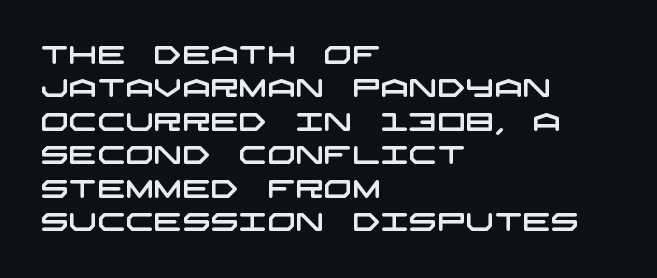
Q: Is the text underlined? A: No.
Q: How is the paragraph aligned? A: Left-aligned.
Q: Is the spacing between letters normal or unusually wide? A: Normal.
Q: Is the spacing between lines tight, normal or loose? A: Normal.
